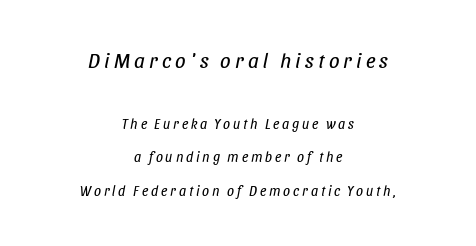
Q: Is the text bold? A: No.
Q: Is the text italic (slanted)? A: Yes, it leans right by about 11 degrees.
Q: Is the text underlined? A: No.
Q: How is the paragraph aligned? A: Centered.
Q: Is the spacing between letters normal or unusually wide? A: Unusually wide.
Q: Is the spacing between lines tight, normal or loose? A: Loose.
Q: Which block of text is set in a larger size, the first (top) or the second (bottom)? A: The first (top) one.
